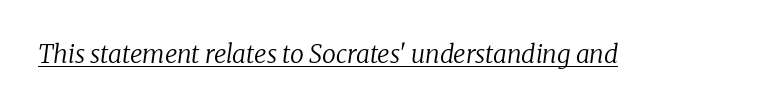
Each stroke keeps to a modest, everyday thickness or less. Rendered with sloped, italic letterforms. In designer terms, the underline attribute is active on this setting. Observe the ordinary spacing: letters are neighbours, not strangers.
